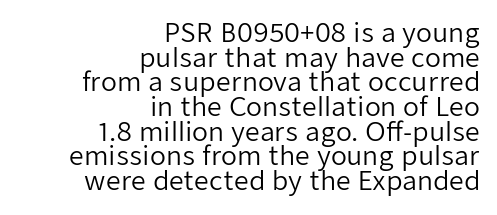
Does extra space separate the letters? No, they use regular spacing. This rendering uses right alignment, leaving the left contour irregular. Notice how the stems are strictly vertical — no italics here. Letters have the restrained weight of plain body copy at most. Lines of text with bare space underneath. One glance says dense: line gaps are narrower than usual.
